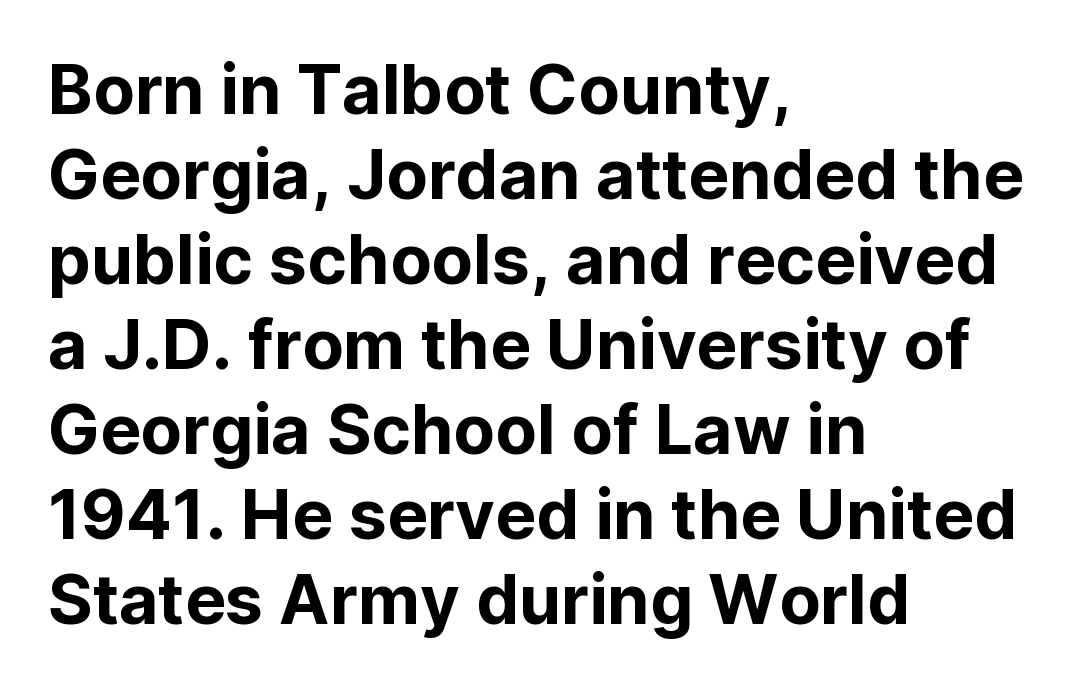
{"serif": "no", "italic": "no", "width": "normal", "stroke_contrast": "low", "x_height": "medium", "monospaced": "no", "underline": "no", "align": "left", "line_spacing": "normal", "line_spacing_ratio": 1.25, "letter_spacing": "normal", "letter_spacing_em": 0.0, "glyph_px": 68}
